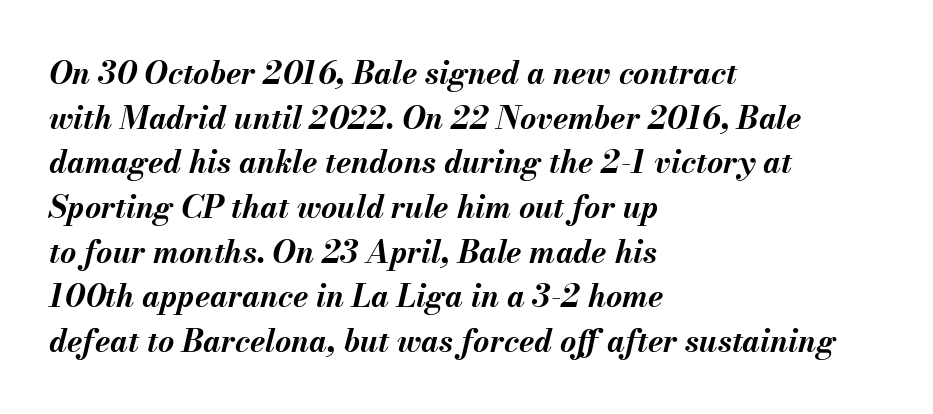
The image shows 31 px bold type, italic (leaning right); set left-aligned, normal line spacing (1.44x), normal letter spacing, not underlined; medium stroke contrast and a small x-height.
